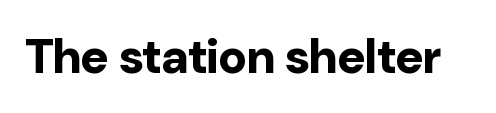
The image shows 48 px bold sans-serif type, upright; set normal letter spacing, not underlined; low stroke contrast and a medium x-height.
